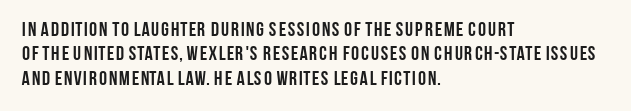
{"italic": "no", "bold": "yes", "underline": "no", "align": "left", "line_spacing_ratio": 1.22, "letter_spacing": "normal", "letter_spacing_em": 0.0, "glyph_px": 20}
